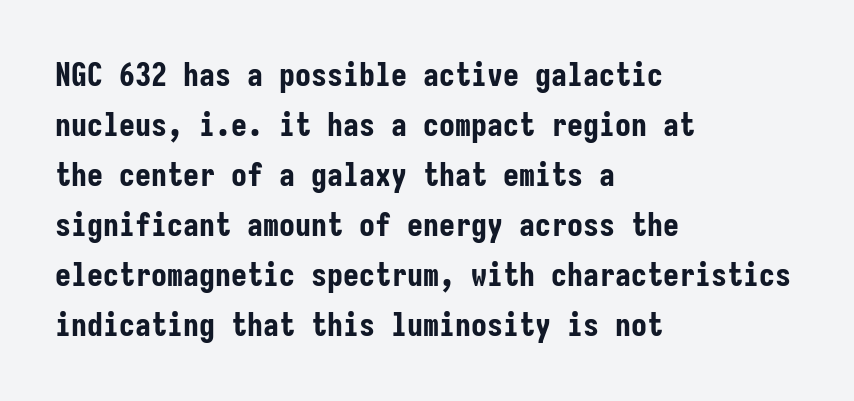
The image shows 32 px bold, condensed sans-serif type, upright, monospaced; set left-aligned, normal line spacing (1.56x), normal letter spacing, not underlined; low stroke contrast and a medium x-height.
